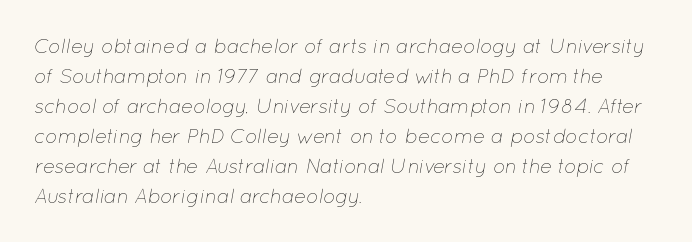
Q: Is the text bold? A: No.
Q: Is the text italic (slanted)? A: Yes, it leans right by about 12 degrees.
Q: Is the text underlined? A: No.
Q: How is the paragraph aligned? A: Left-aligned.
Q: Is the spacing between letters normal or unusually wide? A: Normal.
Q: Is the spacing between lines tight, normal or loose? A: Normal.
